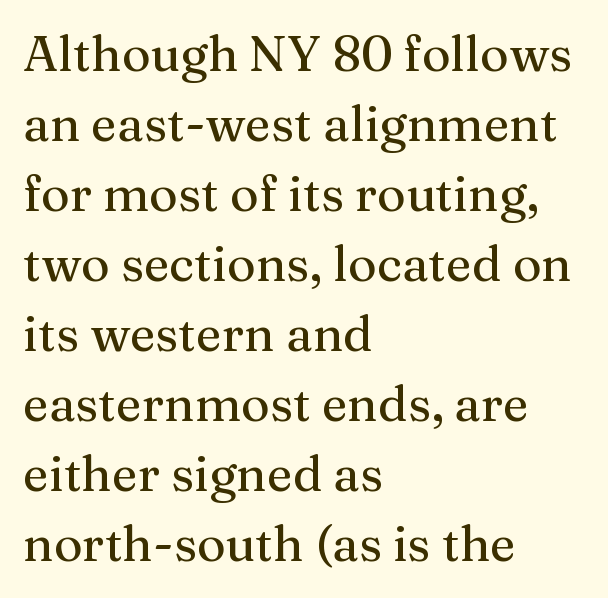
Q: Is the text italic (slanted)? A: No, it is upright.
Q: Is the typeface a serif or a sans-serif typeface? A: Serif.
Q: Is the text underlined? A: No.
Q: How is the paragraph aligned? A: Left-aligned.
Q: Is the spacing between letters normal or unusually wide? A: Normal.
Q: Is the spacing between lines tight, normal or loose? A: Normal.
Q: Width (condensed, normal, or wide)? A: Normal.
Q: Stroke contrast? A: Medium.
Q: x-height? A: Medium.
Q: Monospaced? A: No.
